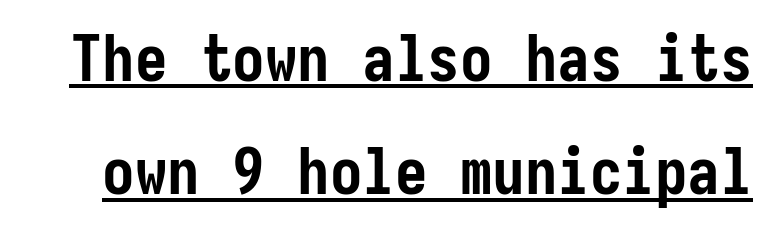
Q: Is the text bold? A: Yes.
Q: Is the text italic (slanted)? A: No, it is upright.
Q: Is the typeface a serif or a sans-serif typeface? A: Sans-serif.
Q: Is the text underlined? A: Yes.
Q: Is the spacing between letters normal or unusually wide? A: Normal.
Q: Width (condensed, normal, or wide)? A: Condensed.
Q: Stroke contrast? A: Low.
Q: x-height? A: Medium.
